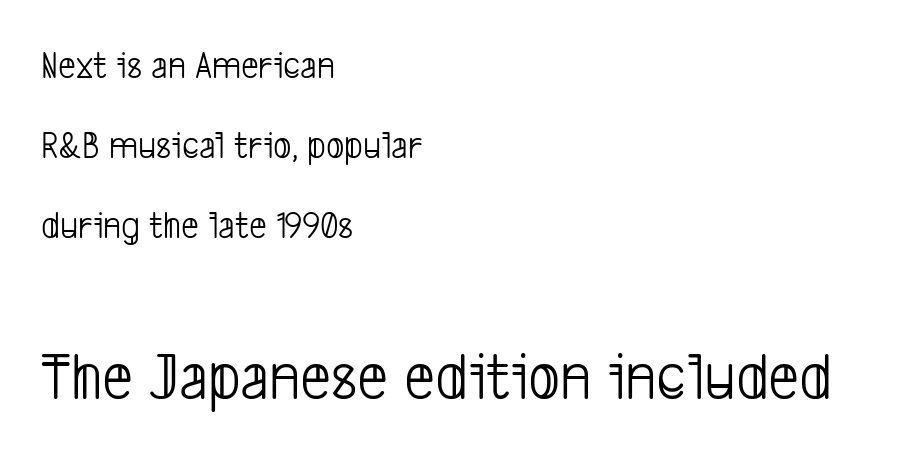
The image shows 68 px light, condensed sans-serif type; set left-aligned, loose line spacing (2.05x), normal letter spacing, not underlined; the second (bottom) block is 1.74x larger; low stroke contrast and a medium x-height.
